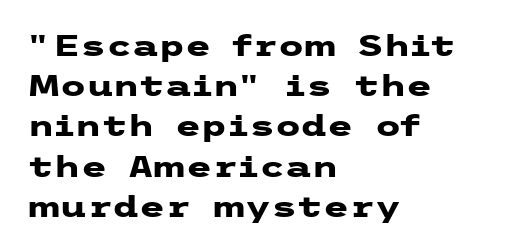
The image shows 30 px heavy, wide sans-serif type, upright; set left-aligned, normal line spacing (1.34x), normal letter spacing, not underlined; low stroke contrast and a medium x-height.
